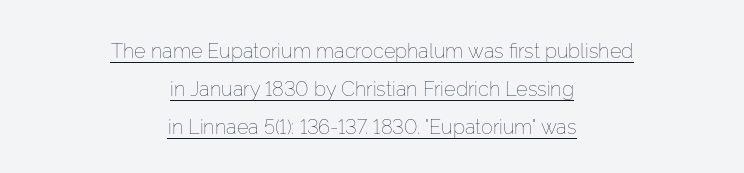
Q: Is the text bold? A: No.
Q: Is the text italic (slanted)? A: No, it is upright.
Q: Is the text underlined? A: Yes.
Q: How is the paragraph aligned? A: Centered.
Q: Is the spacing between letters normal or unusually wide? A: Normal.
